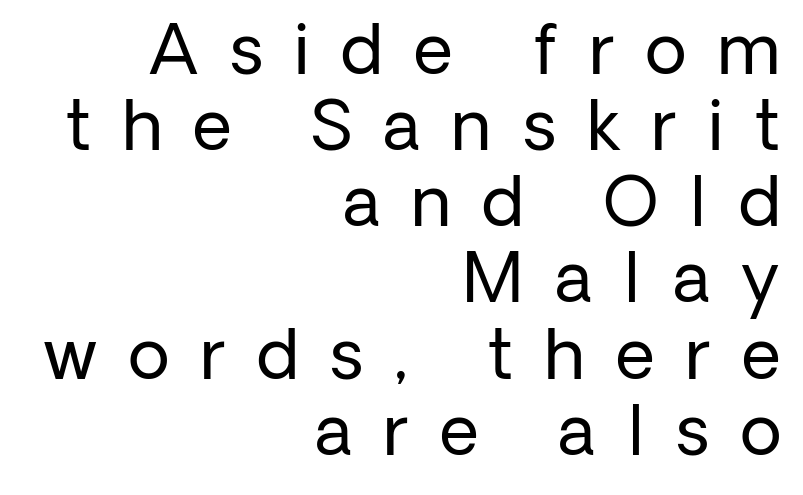
Q: Is the text bold? A: No.
Q: Is the text italic (slanted)? A: No, it is upright.
Q: Is the typeface a serif or a sans-serif typeface? A: Sans-serif.
Q: Is the text underlined? A: No.
Q: How is the paragraph aligned? A: Right-aligned.
Q: Is the spacing between letters normal or unusually wide? A: Unusually wide.
Q: Is the spacing between lines tight, normal or loose? A: Tight.
Q: Width (condensed, normal, or wide)? A: Normal.
Q: Stroke contrast? A: Low.
Q: x-height? A: Medium.
Q: Monospaced? A: No.
